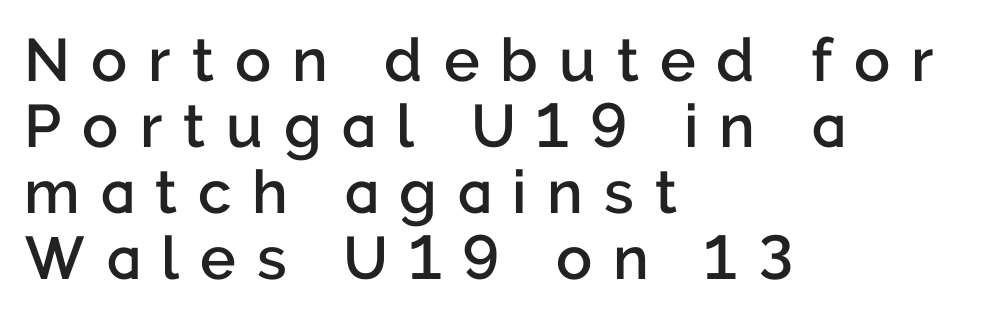
Q: Is the text bold? A: Semi-bold.
Q: Is the text italic (slanted)? A: No, it is upright.
Q: Is the typeface a serif or a sans-serif typeface? A: Sans-serif.
Q: Is the text underlined? A: No.
Q: How is the paragraph aligned? A: Left-aligned.
Q: Is the spacing between letters normal or unusually wide? A: Unusually wide.
Q: Is the spacing between lines tight, normal or loose? A: Tight.
Q: Width (condensed, normal, or wide)? A: Normal.
Q: Stroke contrast? A: Low.
Q: x-height? A: Medium.
Q: Monospaced? A: No.
